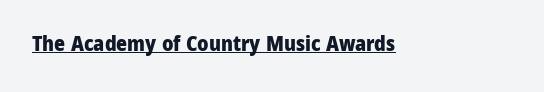
Emphasis is given by a line drawn under the lettering. Weight: bold. Honestly, the letter spacing is just normal — you wouldn't notice it. Is there any slant? The stems are plumb.
